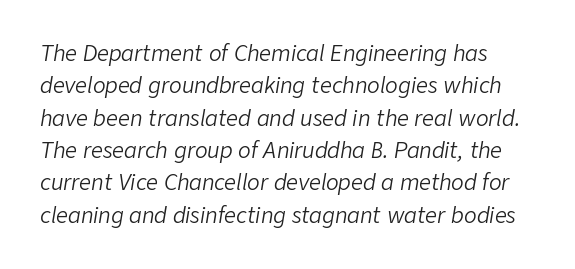
{"italic": "yes", "lean": "right", "slant_degrees": 9, "bold": "no", "underline": "no", "line_spacing": "normal", "line_spacing_ratio": 1.54, "letter_spacing": "normal", "letter_spacing_em": 0.0, "glyph_px": 21}
